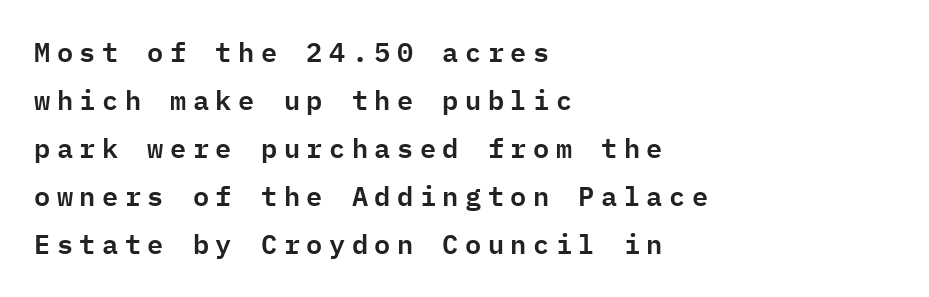
{"italic": "no", "underline": "no", "align": "left", "line_spacing_ratio": 1.78, "letter_spacing": "wide", "letter_spacing_em": 0.24, "glyph_px": 27}
